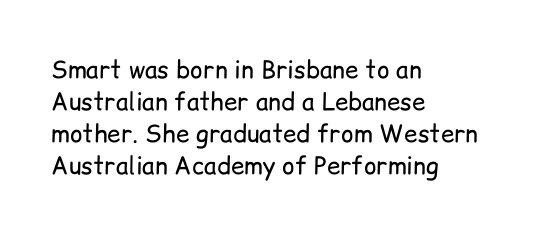
Q: Is the text bold? A: No.
Q: Is the text italic (slanted)? A: No, it is upright.
Q: Is the text underlined? A: No.
Q: How is the paragraph aligned? A: Left-aligned.
Q: Is the spacing between letters normal or unusually wide? A: Normal.
Q: Is the spacing between lines tight, normal or loose? A: Normal.
